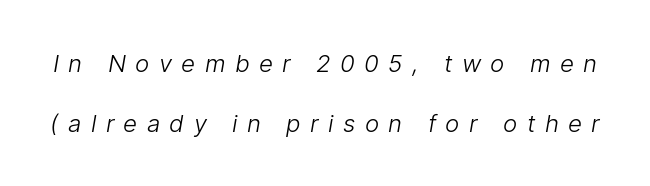
Q: Is the text bold? A: No.
Q: Is the text underlined? A: No.
Q: Is the spacing between letters normal or unusually wide? A: Unusually wide.
Q: Is the spacing between lines tight, normal or loose? A: Loose.
